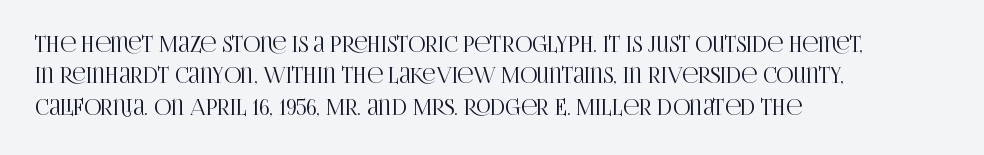
The image shows 21 px text type, upright; set left-aligned, normal line spacing (1.49x), normal letter spacing, not underlined.
